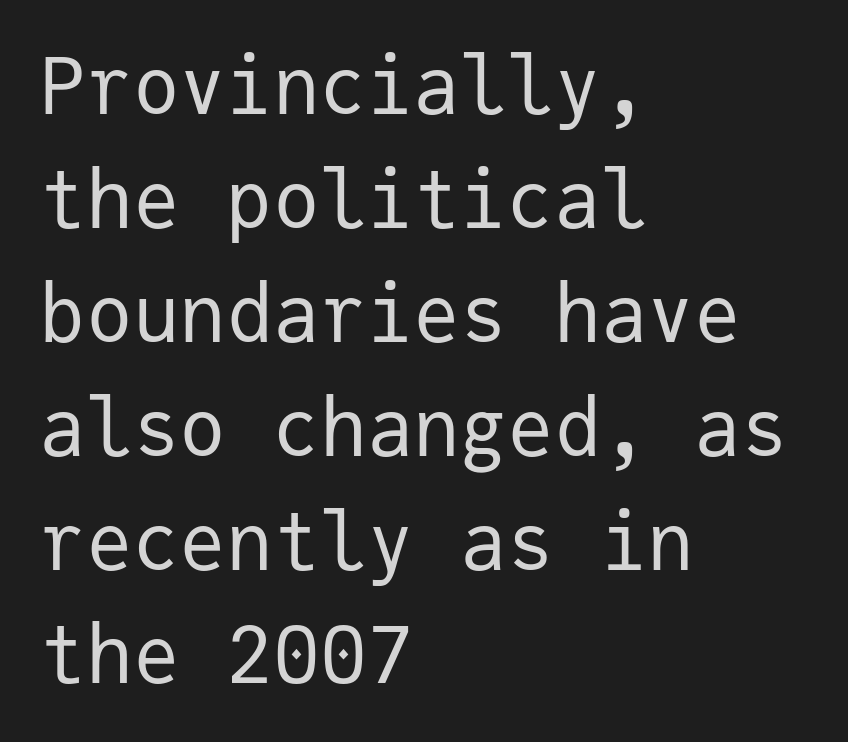
This block has exactly the height ordinary leading produces. The type sits square on the baseline with zero lean. You could count columns in this text — the font is strictly monospaced. Font category for this specimen: sans-serif. In terms of letterspacing, this is plain default setting.
